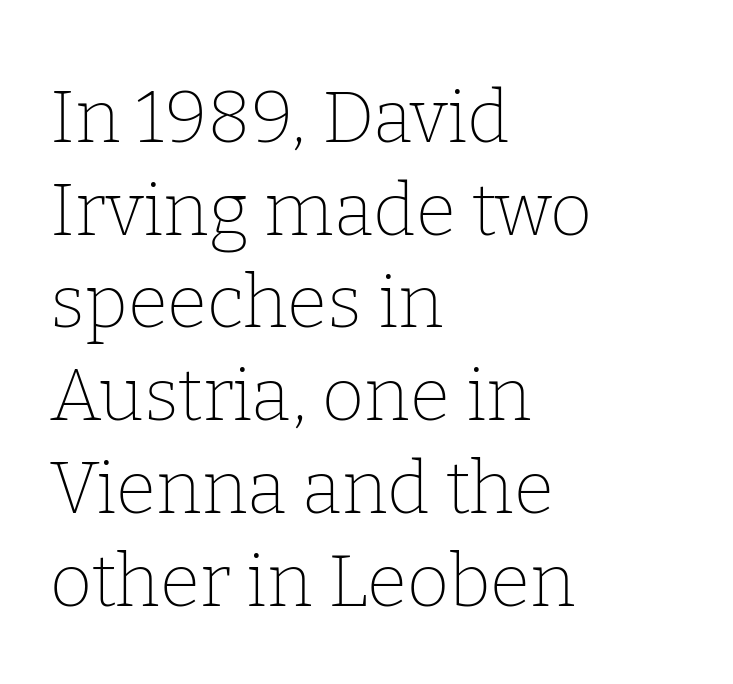
The image shows 73 px thin serif type, upright; set left-aligned, normal line spacing (1.27x), normal letter spacing, not underlined; low stroke contrast and a medium x-height.
